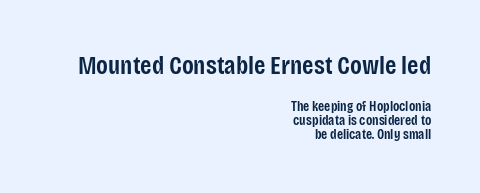
Quick note: underline off. Here the first block reads like a headline and the second like body copy. In terms of letterspacing, this is plain default setting. Leading: reduced. Ordinary non-slanted type is in use. Students, this is semibold: more ink than regular, less than bold.
